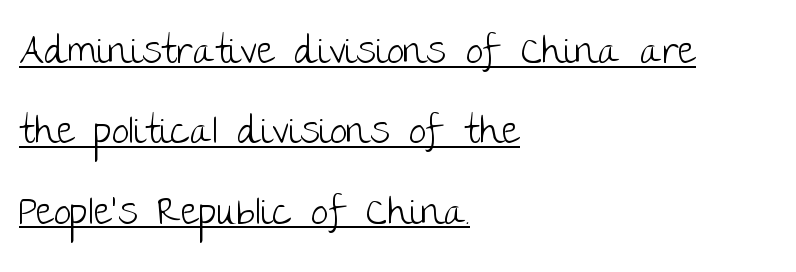
Q: Is the text bold? A: No.
Q: Is the text italic (slanted)? A: No, it is upright.
Q: Is the typeface a serif or a sans-serif typeface? A: Sans-serif.
Q: Is the text underlined? A: Yes.
Q: How is the paragraph aligned? A: Left-aligned.
Q: Is the spacing between letters normal or unusually wide? A: Normal.
Q: Is the spacing between lines tight, normal or loose? A: Loose.
Q: Width (condensed, normal, or wide)? A: Normal.
Q: Stroke contrast? A: Low.
Q: x-height? A: Large.
Q: Monospaced? A: No.
